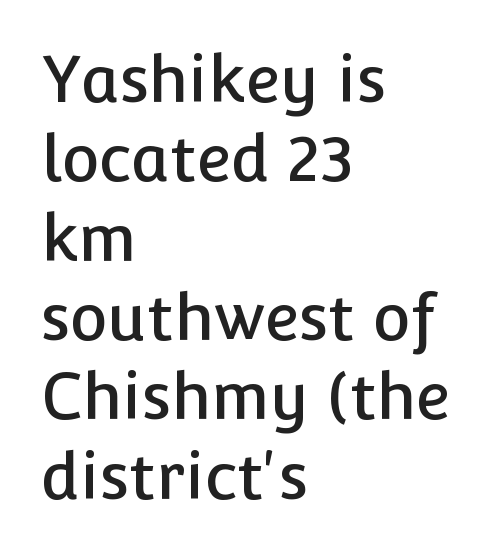
{"serif": "no", "italic": "no", "width": "normal", "stroke_contrast": "low", "x_height": "medium", "monospaced": "no", "underline": "no", "align": "left", "line_spacing_ratio": 1.24, "letter_spacing": "normal", "letter_spacing_em": 0.0, "glyph_px": 64}
